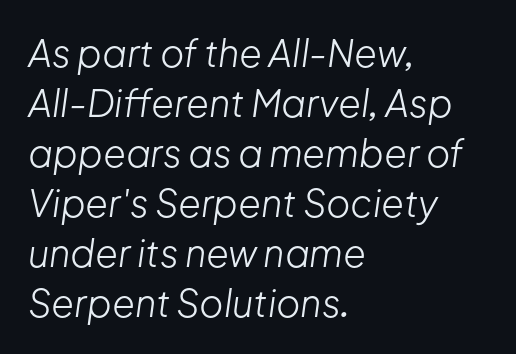
{"italic": "yes", "lean": "right", "slant_degrees": 8, "bold": "no", "weight": "light", "width": "normal", "stroke_contrast": "low", "x_height": "medium", "monospaced": "no", "underline": "no", "align": "left", "line_spacing": "normal", "line_spacing_ratio": 1.35, "letter_spacing": "normal", "letter_spacing_em": 0.0, "glyph_px": 37}
